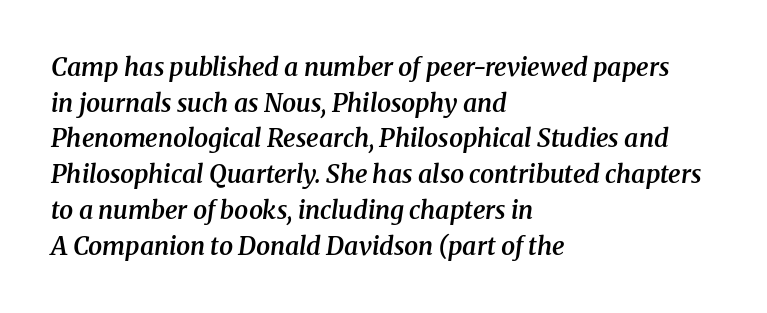
{"italic": "yes", "lean": "right", "slant_degrees": 8, "bold": "semi", "underline": "no", "align": "left", "line_spacing": "normal", "line_spacing_ratio": 1.43, "letter_spacing": "normal", "letter_spacing_em": 0.0, "glyph_px": 25}
